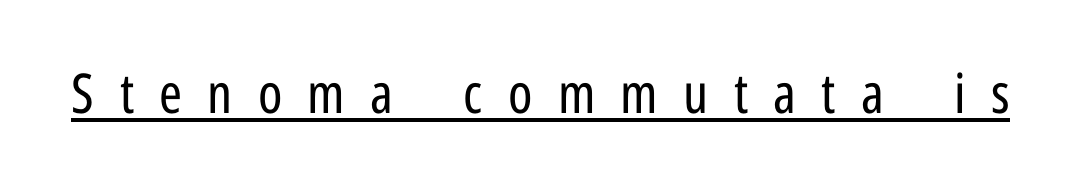
The image shows 55 px regular-weight, condensed sans-serif type, upright; set unusually wide letter spacing (+0.46 em), underlined; low stroke contrast and a medium x-height.
